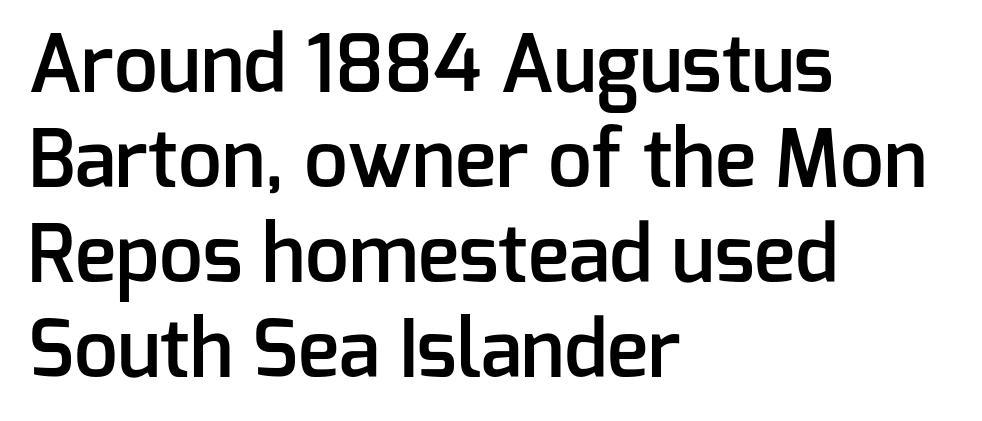
{"serif": "no", "italic": "no", "bold": "semi", "weight": "semibold", "width": "normal", "stroke_contrast": "low", "x_height": "medium", "monospaced": "no", "underline": "no", "align": "left", "line_spacing_ratio": 1.22, "letter_spacing": "normal", "letter_spacing_em": 0.0, "glyph_px": 78}
